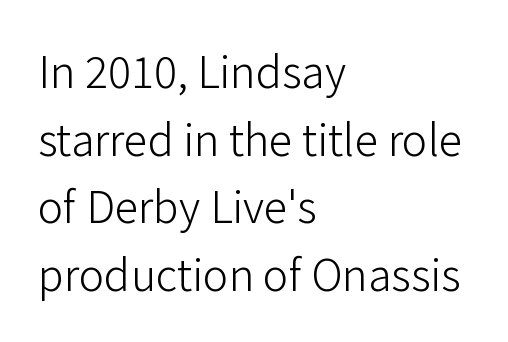
Q: Is the text bold? A: No.
Q: Is the text italic (slanted)? A: No, it is upright.
Q: Is the typeface a serif or a sans-serif typeface? A: Sans-serif.
Q: Is the text underlined? A: No.
Q: How is the paragraph aligned? A: Left-aligned.
Q: Is the spacing between letters normal or unusually wide? A: Normal.
Q: Is the spacing between lines tight, normal or loose? A: Normal.
Q: Width (condensed, normal, or wide)? A: Normal.
Q: Stroke contrast? A: Low.
Q: x-height? A: Medium.
Q: Monospaced? A: No.
